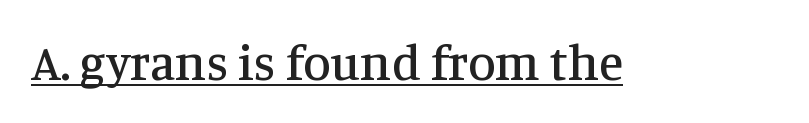
Q: Is the text italic (slanted)? A: No, it is upright.
Q: Is the typeface a serif or a sans-serif typeface? A: Serif.
Q: Is the text underlined? A: Yes.
Q: Is the spacing between letters normal or unusually wide? A: Normal.
Q: Width (condensed, normal, or wide)? A: Normal.
Q: Stroke contrast? A: Medium.
Q: x-height? A: Large.
Q: Monospaced? A: No.
